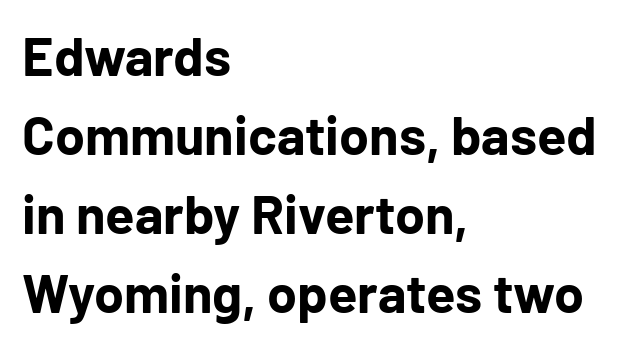
Does the lettering tilt? It doesn't — this is upright. How would I describe the line gaps? Plain and ordinary. Serifs: no, the terminals of the letterforms are clean. Weight: bold.
